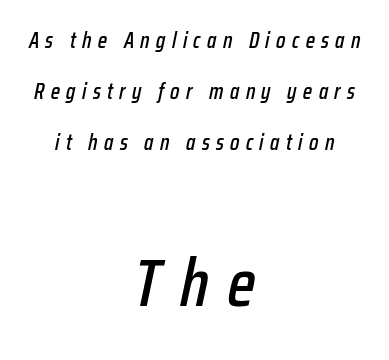
The letters advance in unequal steps, a hallmark of proportional type. Has an underline been added? It has not. If you squint, the bottom block still reads clearly — it's the larger of the two. The rendering applies a slant to the glyphs. Vertically, the passage feels expansive, rows floating well apart.
